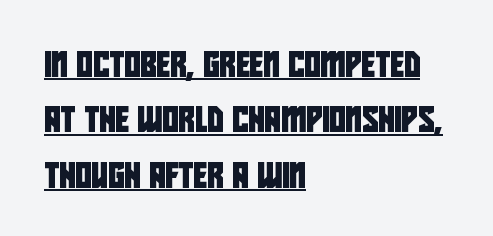
Notice how a bar underscores the lettering throughout. The ragged edge is on the right, which tells us the setting is flush left. These lines stand farther apart than default settings would place them. Honestly, the letter spacing is just normal — you wouldn't notice it.
